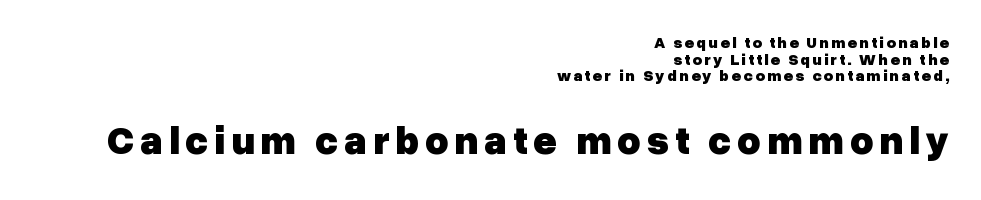
The image shows 40 px heavy sans-serif type, upright; set right-aligned, tight line spacing (1.04x), not underlined; the second (bottom) block is 2.5x larger; low stroke contrast and a medium x-height.
